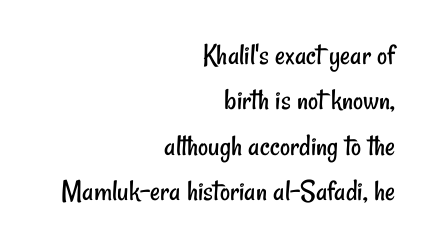
{"serif": "no", "bold": "no", "weight": "regular", "width": "condensed", "stroke_contrast": "low", "x_height": "small", "monospaced": "no", "underline": "no", "align": "right", "line_spacing": "normal", "line_spacing_ratio": 1.46, "letter_spacing": "normal", "letter_spacing_em": 0.0, "glyph_px": 31}
